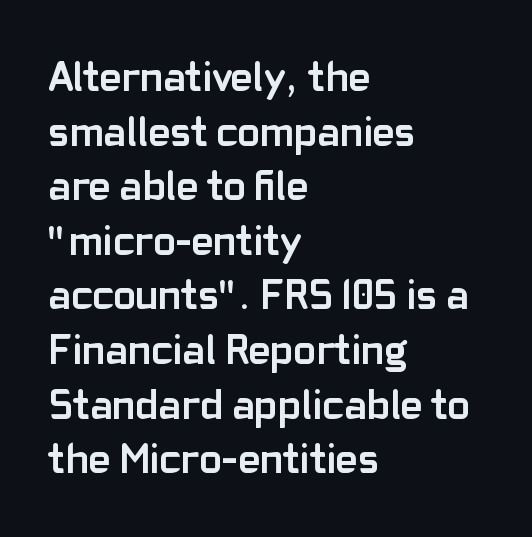
The image shows 42 px semibold sans-serif type, upright; set left-aligned, normal line spacing (1.3x), normal letter spacing, not underlined; low stroke contrast and a medium x-height.
